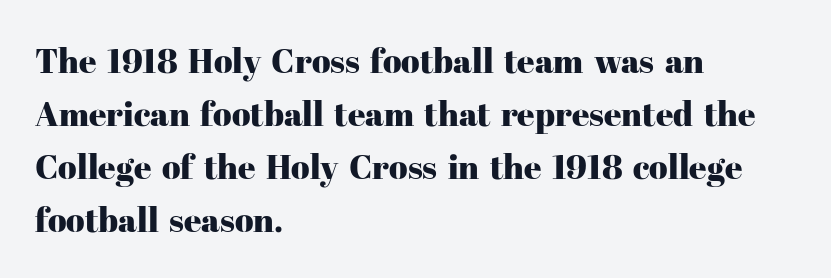
Q: Is the text italic (slanted)? A: No, it is upright.
Q: Is the typeface a serif or a sans-serif typeface? A: Serif.
Q: Is the text underlined? A: No.
Q: How is the paragraph aligned? A: Left-aligned.
Q: Is the spacing between letters normal or unusually wide? A: Normal.
Q: Is the spacing between lines tight, normal or loose? A: Normal.
Q: Width (condensed, normal, or wide)? A: Normal.
Q: Stroke contrast? A: High.
Q: x-height? A: Medium.
Q: Monospaced? A: No.
